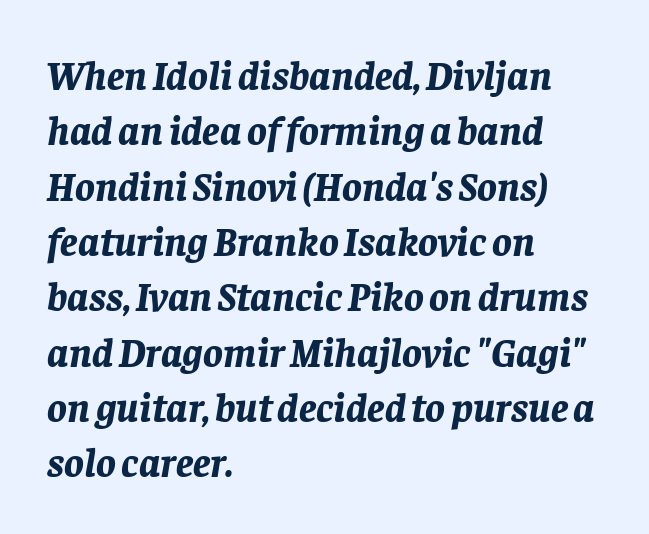
The image shows 41 px bold type, italic (leaning right); set left-aligned, normal line spacing (1.35x), normal letter spacing, not underlined; low stroke contrast and a large x-height.
